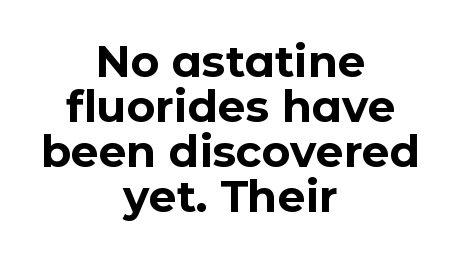
The image shows 44 px bold sans-serif type, upright; set centered, tight line spacing (1.02x), normal letter spacing, not underlined; low stroke contrast and a medium x-height.
